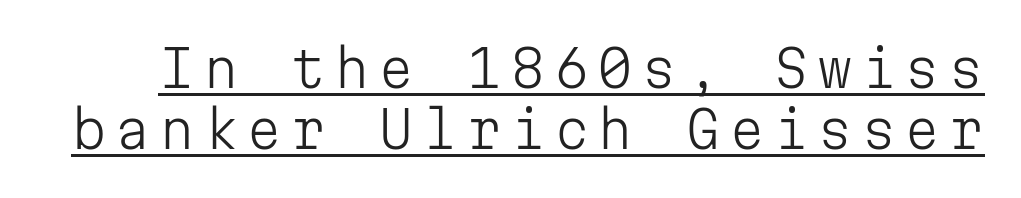
Is this a fixed-width face? Yes — each glyph sits in an identical cell. Is there an underline? Yes — a line sits under the letters. The characters display no serif detailing; their extremities are plain. The face looks like a standard text weight, possibly lighter. Designer's note — italics off, roman on.
